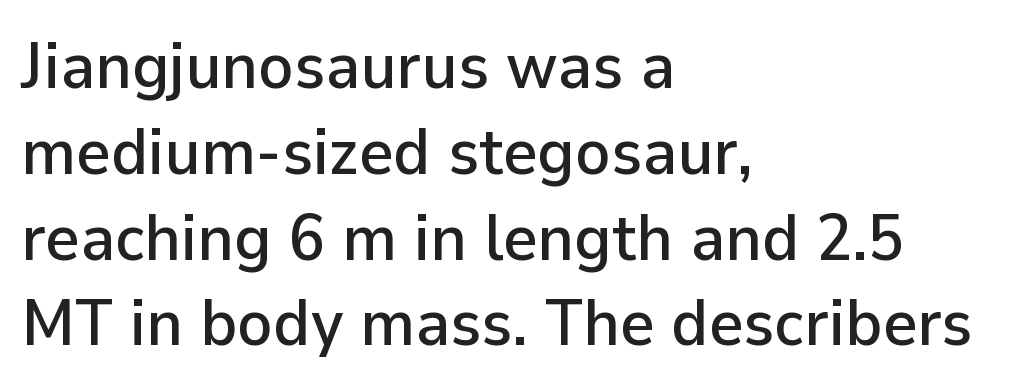
The image shows 66 px sans-serif type, upright; set left-aligned, normal line spacing (1.3x), normal letter spacing, not underlined; low stroke contrast and a medium x-height.
